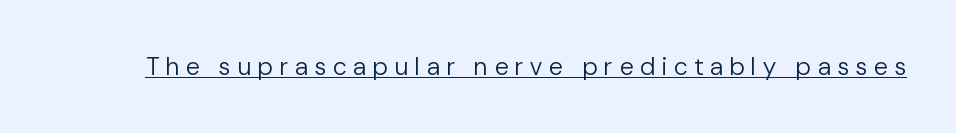
The image shows 25 px text type, upright; set unusually wide letter spacing (+0.29 em), underlined.
